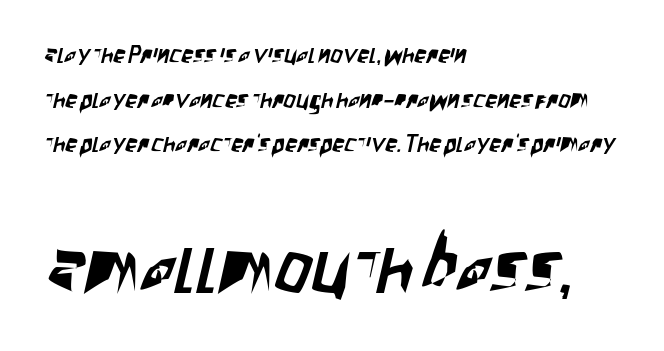
Q: Is the typeface a serif or a sans-serif typeface? A: Sans-serif.
Q: Is the text underlined? A: No.
Q: How is the paragraph aligned? A: Left-aligned.
Q: Is the spacing between letters normal or unusually wide? A: Normal.
Q: Which block of text is set in a larger size, the first (top) or the second (bottom)? A: The second (bottom) one.
Q: Width (condensed, normal, or wide)? A: Condensed.
Q: Stroke contrast? A: Low.
Q: x-height? A: Large.
Q: Monospaced? A: No.
